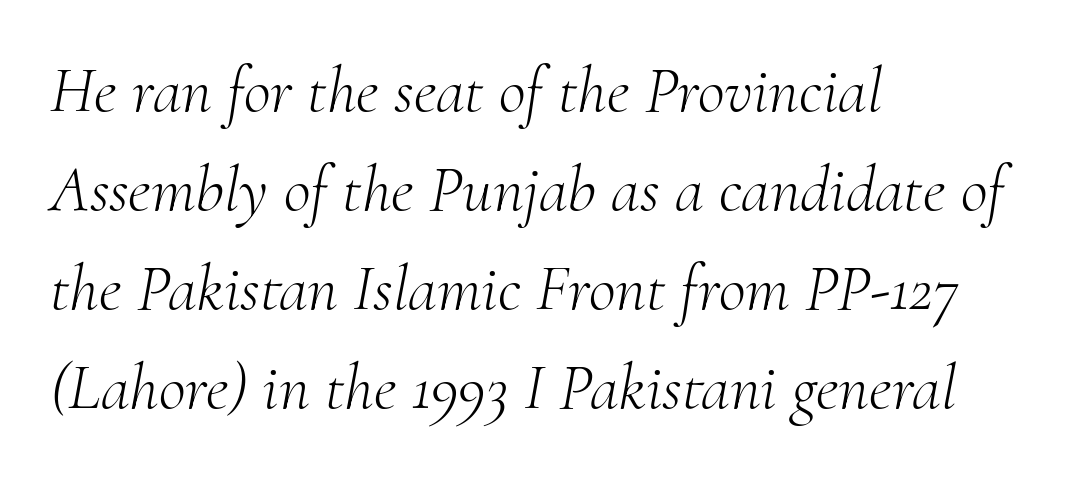
The image shows 66 px light serif type, italic (leaning right); set left-aligned, normal line spacing (1.5x), normal letter spacing, not underlined; medium stroke contrast and a small x-height.
